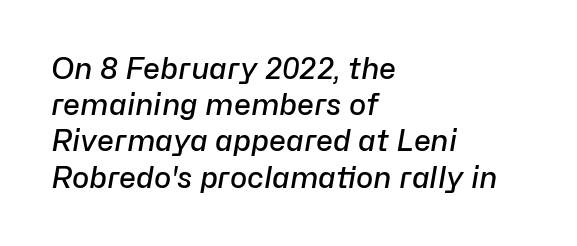
{"italic": "yes", "lean": "right", "slant_degrees": 10, "bold": "semi", "weight": "semibold", "width": "normal", "stroke_contrast": "low", "x_height": "medium", "monospaced": "no", "underline": "no", "align": "left", "line_spacing": "normal", "line_spacing_ratio": 1.25, "letter_spacing": "normal", "letter_spacing_em": 0.0, "glyph_px": 29}
